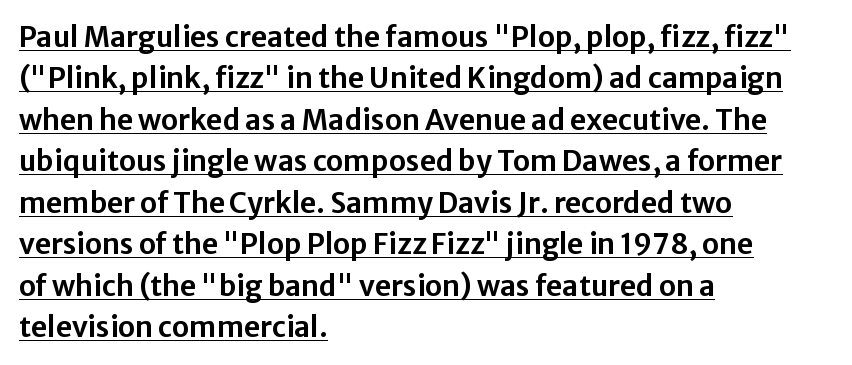
The image shows 28 px sans-serif type, upright; set left-aligned, normal line spacing (1.48x), normal letter spacing, underlined; low stroke contrast and a medium x-height.
